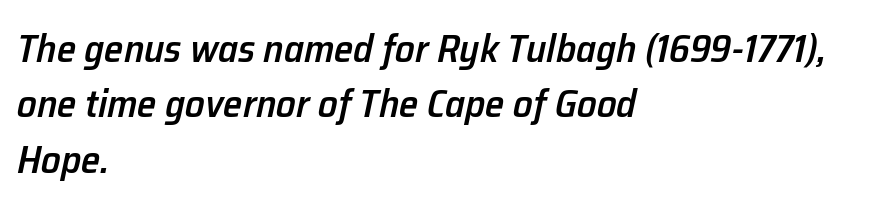
The image shows 39 px semibold type, italic (leaning right); set left-aligned, normal line spacing (1.42x), normal letter spacing, not underlined; low stroke contrast and a medium x-height.
